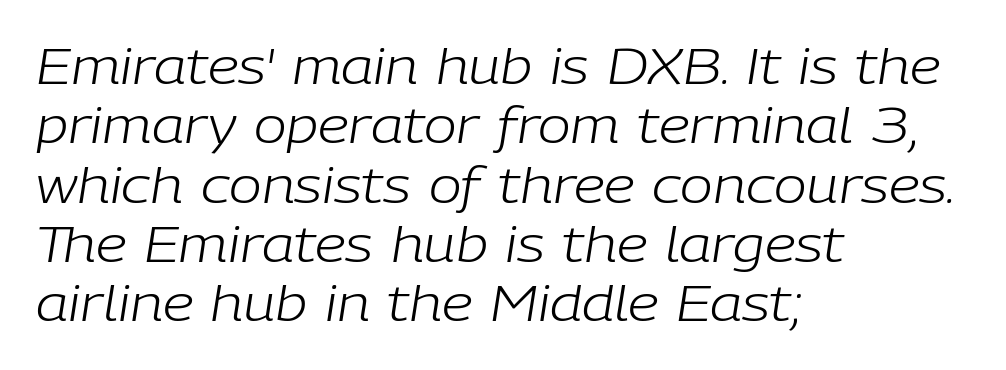
Q: Is the text bold? A: No.
Q: Is the text italic (slanted)? A: Yes, it leans right by about 9 degrees.
Q: Is the text underlined? A: No.
Q: How is the paragraph aligned? A: Left-aligned.
Q: Is the spacing between letters normal or unusually wide? A: Normal.
Q: Width (condensed, normal, or wide)? A: Normal.
Q: Stroke contrast? A: Low.
Q: x-height? A: Medium.
Q: Monospaced? A: No.
